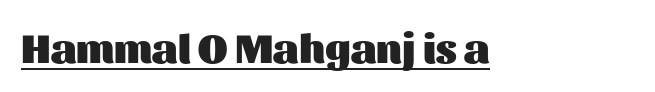
The image shows 41 px heavy sans-serif type, upright; set normal letter spacing, underlined; medium stroke contrast and a medium x-height.
